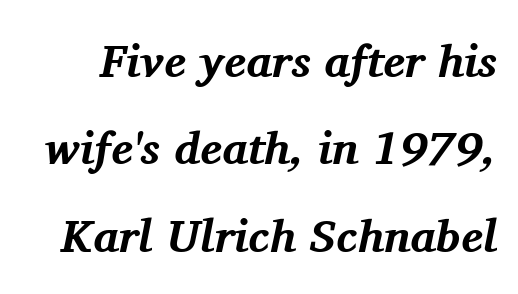
{"serif": "yes", "italic": "yes", "lean": "right", "slant_degrees": 11, "bold": "yes", "weight": "bold", "width": "normal", "stroke_contrast": "medium", "x_height": "medium", "monospaced": "no", "underline": "no", "line_spacing": "loose", "line_spacing_ratio": 1.9, "letter_spacing": "normal", "letter_spacing_em": 0.0, "glyph_px": 46}
